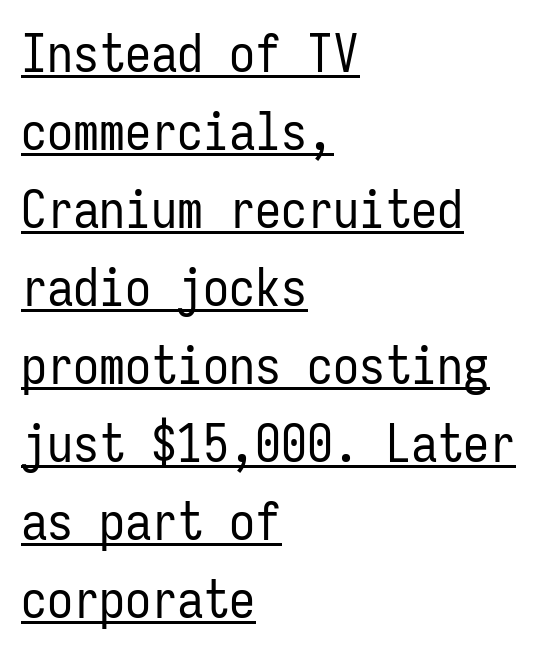
Every character here occupies the same horizontal width, giving the sample a typewriter-like rhythm. The letters sit at their default tracking, neither squeezed nor spread. The strokes are not fattened; the text isn't bold. The rendering anchors every line to the left-hand side. Regarding leading, the lines here are spaced in the standard way.
